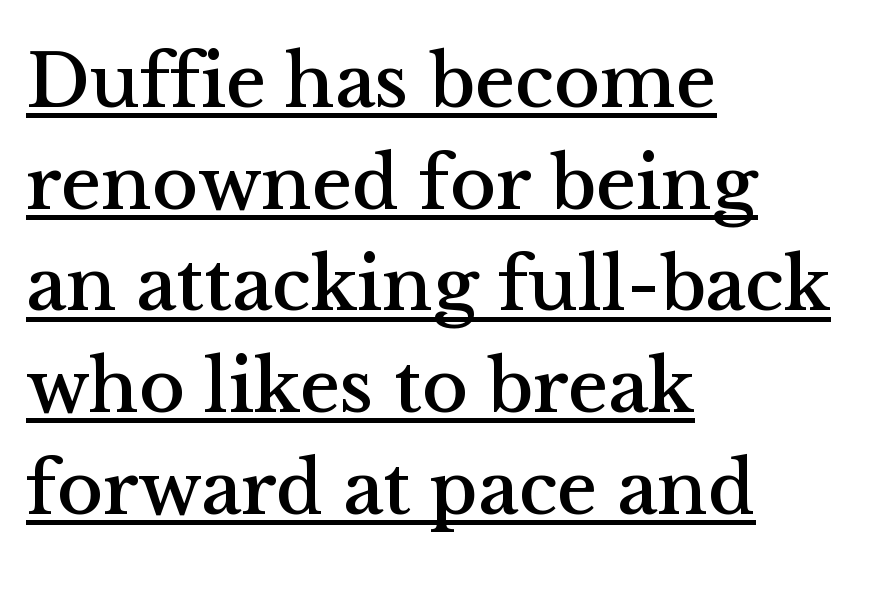
{"serif": "yes", "italic": "no", "width": "normal", "stroke_contrast": "medium", "x_height": "medium", "monospaced": "no", "underline": "yes", "align": "left", "line_spacing": "normal", "line_spacing_ratio": 1.32, "letter_spacing": "normal", "letter_spacing_em": 0.0, "glyph_px": 77}
